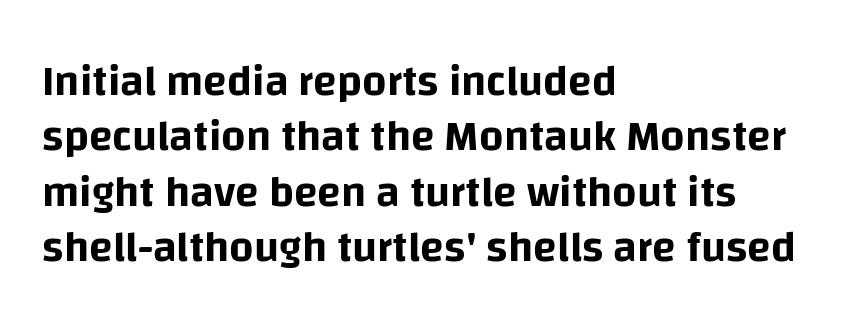
{"serif": "no", "italic": "no", "width": "normal", "stroke_contrast": "low", "x_height": "large", "monospaced": "no", "underline": "no", "align": "left", "line_spacing": "normal", "line_spacing_ratio": 1.29, "letter_spacing": "normal", "letter_spacing_em": 0.0, "glyph_px": 43}
